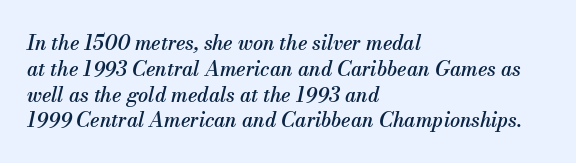
Q: Is the text italic (slanted)? A: Yes, it leans right by about 13 degrees.
Q: Is the text underlined? A: No.
Q: How is the paragraph aligned? A: Left-aligned.
Q: Is the spacing between letters normal or unusually wide? A: Normal.
Q: Is the spacing between lines tight, normal or loose? A: Normal.
